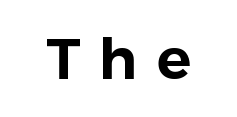
The image shows 57 px sans-serif type, upright; set unusually wide letter spacing (+0.33 em), not underlined; low stroke contrast and a medium x-height.
